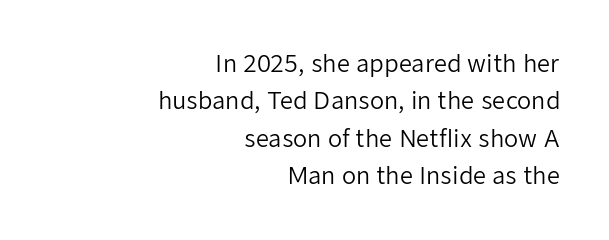
The letters sit at their default tracking, neither squeezed nor spread. Horizontal bands of white between lines are of average thickness. This reads as an unemphasized weight, regular at the heaviest. Vertical strokes here are truly vertical.
